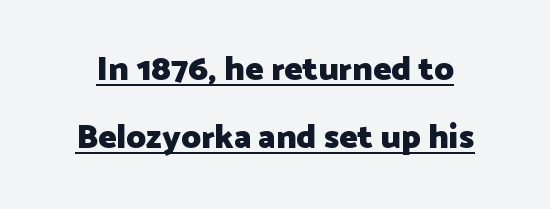
Q: Is the text bold? A: Yes.
Q: Is the text italic (slanted)? A: No, it is upright.
Q: Is the typeface a serif or a sans-serif typeface? A: Sans-serif.
Q: Is the text underlined? A: Yes.
Q: Is the spacing between letters normal or unusually wide? A: Normal.
Q: Is the spacing between lines tight, normal or loose? A: Loose.
Q: Width (condensed, normal, or wide)? A: Normal.
Q: Stroke contrast? A: Low.
Q: x-height? A: Medium.
Q: Monospaced? A: No.
